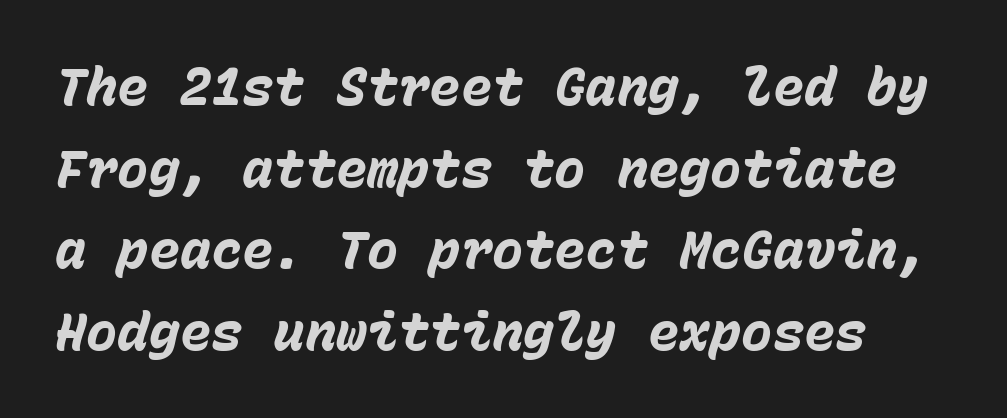
The image shows 52 px heavy type, italic (leaning right), monospaced; set normal line spacing (1.57x), normal letter spacing, not underlined; low stroke contrast and a medium x-height.
